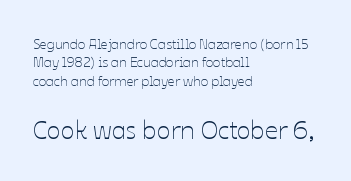
{"italic": "no", "bold": "no", "underline": "no", "align": "left", "line_spacing": "normal", "line_spacing_ratio": 1.32, "letter_spacing": "normal", "letter_spacing_em": 0.0, "larger_block": "second", "size_ratio": 1.86, "glyph_px": 26}
